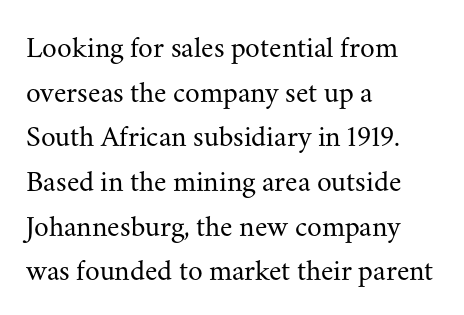
The image shows 30 px regular-weight serif type, upright; set left-aligned, normal line spacing (1.49x), normal letter spacing, not underlined; medium stroke contrast and a small x-height.
